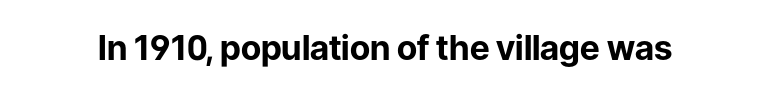
The image shows 34 px bold sans-serif type, upright; set normal letter spacing, not underlined; low stroke contrast and a medium x-height.
